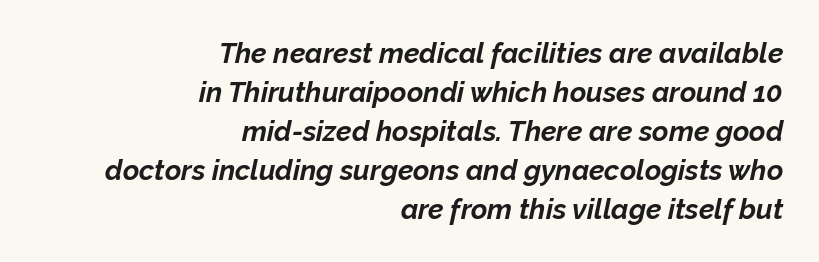
{"italic": "yes", "lean": "right", "slant_degrees": 12, "bold": "yes", "weight": "bold", "width": "normal", "stroke_contrast": "low", "x_height": "medium", "monospaced": "no", "underline": "no", "align": "right", "line_spacing": "normal", "line_spacing_ratio": 1.39, "letter_spacing": "normal", "letter_spacing_em": 0.0, "glyph_px": 28}
